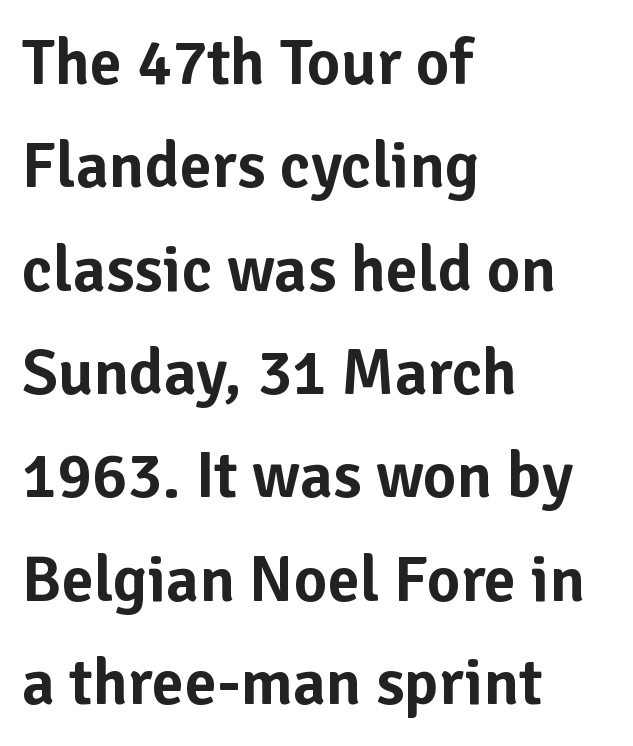
Q: Is the text italic (slanted)? A: No, it is upright.
Q: Is the typeface a serif or a sans-serif typeface? A: Sans-serif.
Q: Is the text underlined? A: No.
Q: How is the paragraph aligned? A: Left-aligned.
Q: Is the spacing between letters normal or unusually wide? A: Normal.
Q: Is the spacing between lines tight, normal or loose? A: Normal.
Q: Width (condensed, normal, or wide)? A: Normal.
Q: Stroke contrast? A: Low.
Q: x-height? A: Medium.
Q: Monospaced? A: No.
